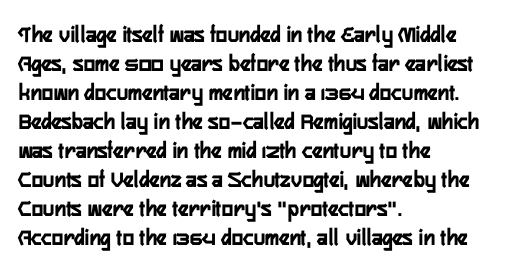
{"italic": "no", "underline": "no", "align": "left", "line_spacing_ratio": 1.21, "letter_spacing": "normal", "letter_spacing_em": 0.0, "glyph_px": 24}
